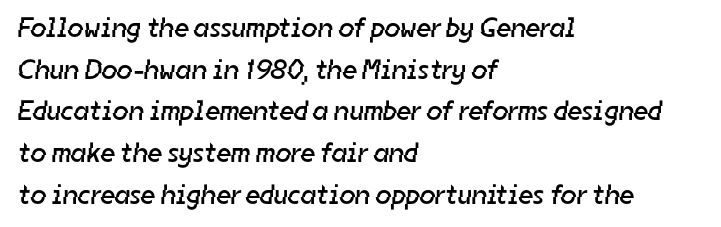
The image shows 28 px regular-weight sans-serif type; set left-aligned, normal line spacing (1.49x), normal letter spacing, not underlined; low stroke contrast and a medium x-height.
